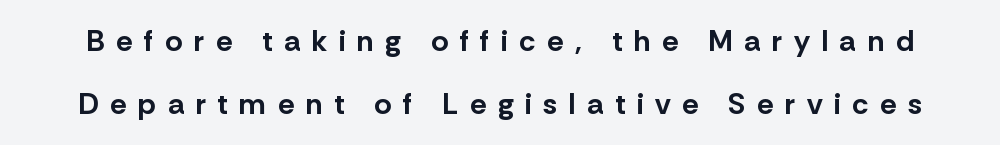
Nothing sits at the stroke ends, so this counts as sans-serif. Think of a printed novel: that variable character pitch is what you see here. Students, this is bold: see how much ink each stroke carries. Ordinary non-slanted type is in use. This rendering widens character spacing well past its baseline value.
